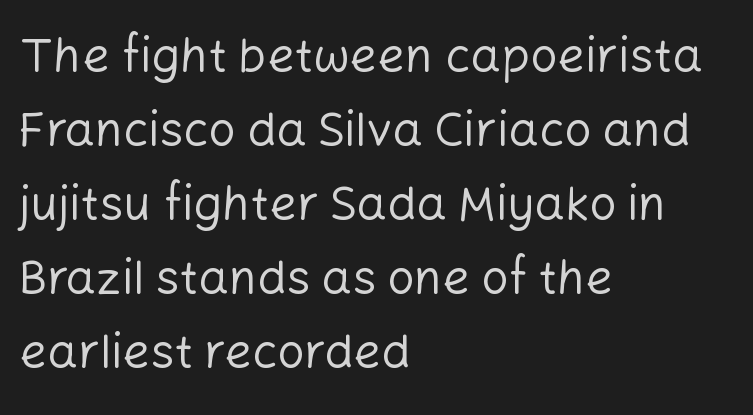
The image shows 48 px regular-weight sans-serif type, upright; set left-aligned, normal line spacing (1.54x), normal letter spacing, not underlined; low stroke contrast and a medium x-height.
